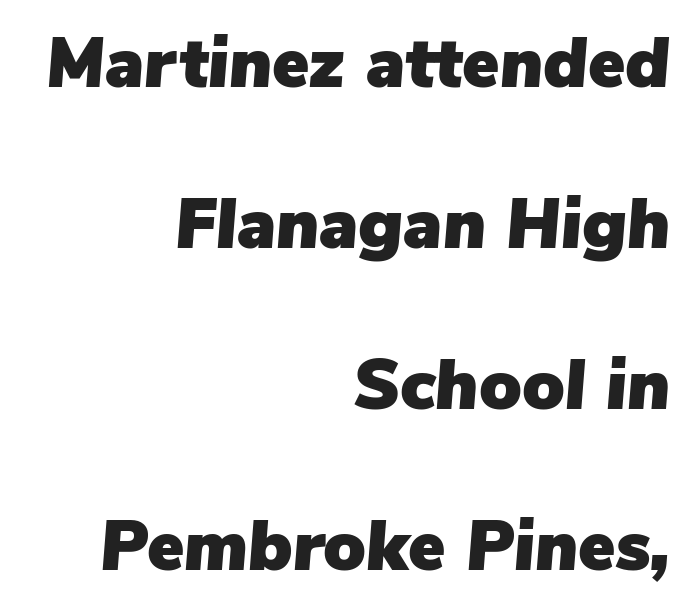
The tracking reads as untouched default to a designer's eye. This rendering features lettering with no underline. Posture: slanted. Teacher's note: observe the even right margin — that is flush-right alignment. Vertically, the passage feels expansive, rows floating well apart. The rendering uses natural spacing where letterforms have individual widths.
